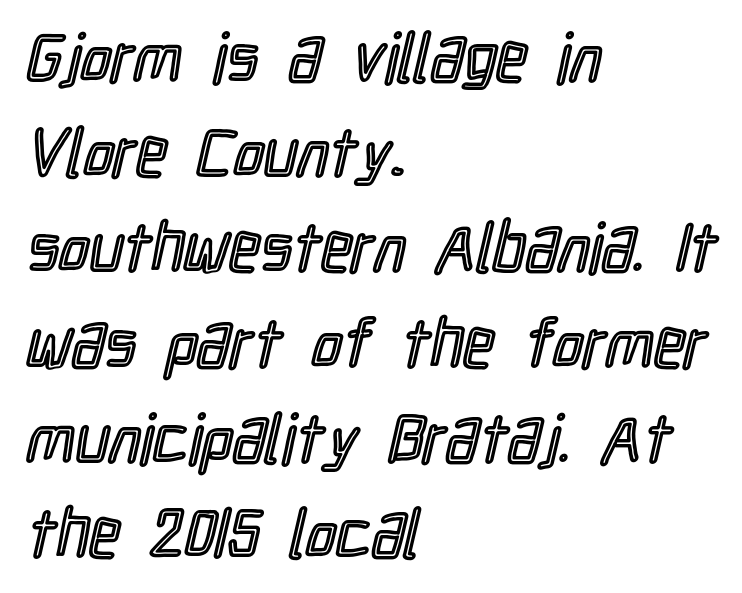
The image shows 68 px condensed type; set left-aligned, normal line spacing (1.4x), normal letter spacing, not underlined; a medium x-height.
